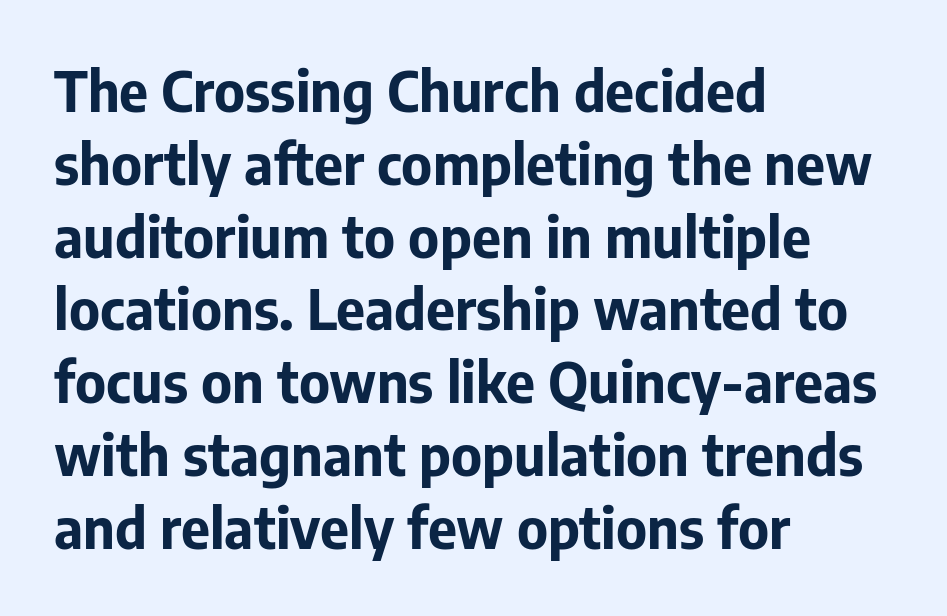
Q: Is the text bold? A: Yes.
Q: Is the text italic (slanted)? A: No, it is upright.
Q: Is the typeface a serif or a sans-serif typeface? A: Sans-serif.
Q: Is the text underlined? A: No.
Q: How is the paragraph aligned? A: Left-aligned.
Q: Is the spacing between letters normal or unusually wide? A: Normal.
Q: Is the spacing between lines tight, normal or loose? A: Normal.
Q: Width (condensed, normal, or wide)? A: Normal.
Q: Stroke contrast? A: Low.
Q: x-height? A: Medium.
Q: Monospaced? A: No.
